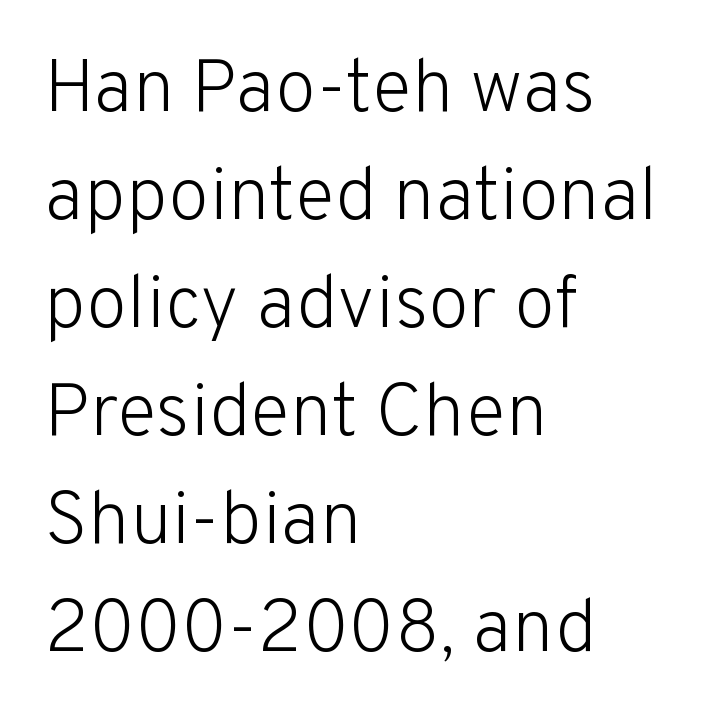
The image shows 75 px light sans-serif type, upright; set left-aligned, normal line spacing (1.44x), normal letter spacing, not underlined; low stroke contrast and a medium x-height.
